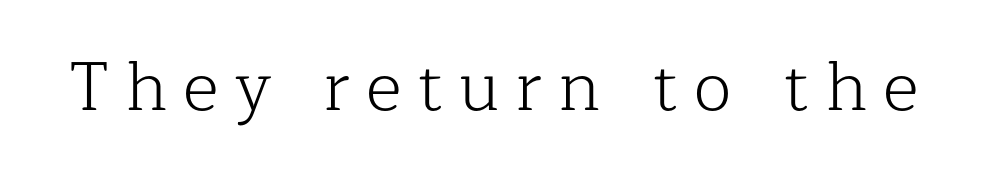
Q: Is the text bold? A: No.
Q: Is the text italic (slanted)? A: No, it is upright.
Q: Is the typeface a serif or a sans-serif typeface? A: Serif.
Q: Is the text underlined? A: No.
Q: Is the spacing between letters normal or unusually wide? A: Unusually wide.
Q: Width (condensed, normal, or wide)? A: Normal.
Q: Stroke contrast? A: Low.
Q: x-height? A: Medium.
Q: Monospaced? A: No.
